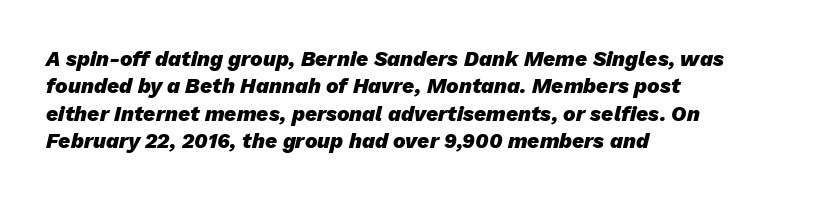
Default kerning and tracking; the words read as compact shapes. Each glyph is drawn with heavy, bold strokes. Visually the block forms a straight wall on the left and a jagged coastline on the right. Every character sits at an angle, as italics do. The leading is moderate, giving the passage an even texture. Underlining? Definitely not there.
